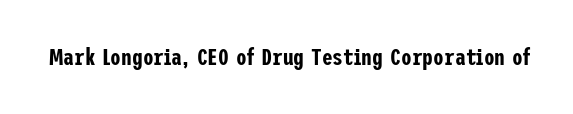
Observe the ordinary spacing: letters are neighbours, not strangers. Underline: absent. Rendered with straight, roman letterforms.
